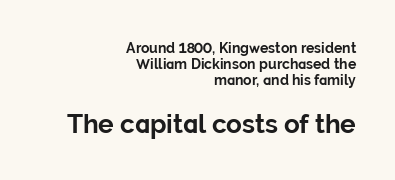
{"italic": "no", "bold": "yes", "underline": "no", "align": "right", "line_spacing": "tight", "line_spacing_ratio": 1.15, "letter_spacing": "normal", "letter_spacing_em": 0.0, "larger_block": "second", "size_ratio": 1.86, "glyph_px": 26}
